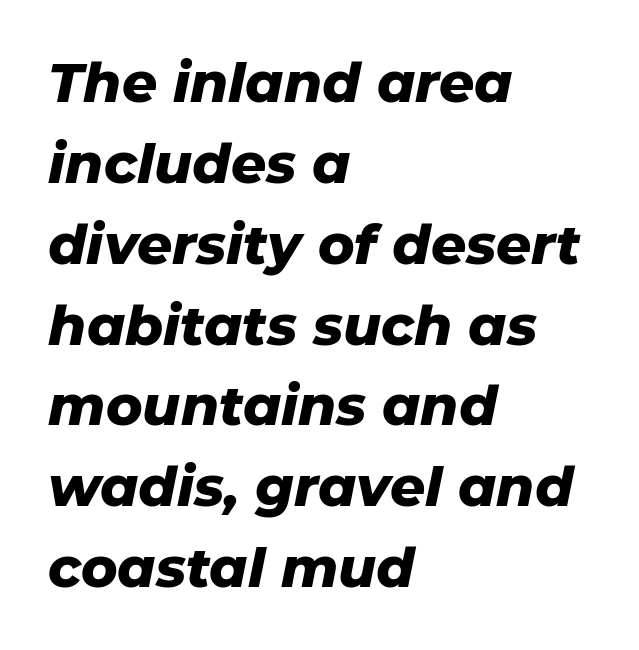
The image shows 55 px heavy type, italic (leaning right); set left-aligned, normal line spacing (1.47x), normal letter spacing, not underlined; low stroke contrast and a medium x-height.
